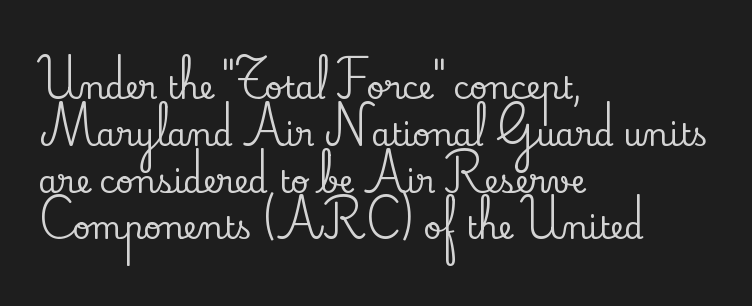
You could not count columns in this text — the font is proportionally spaced. Does the type have serifs? Yes, each stem ends in a small foot. The axis of the letterforms is exactly vertical. The rendering uses a moderate line-height, typical for paragraphs.
